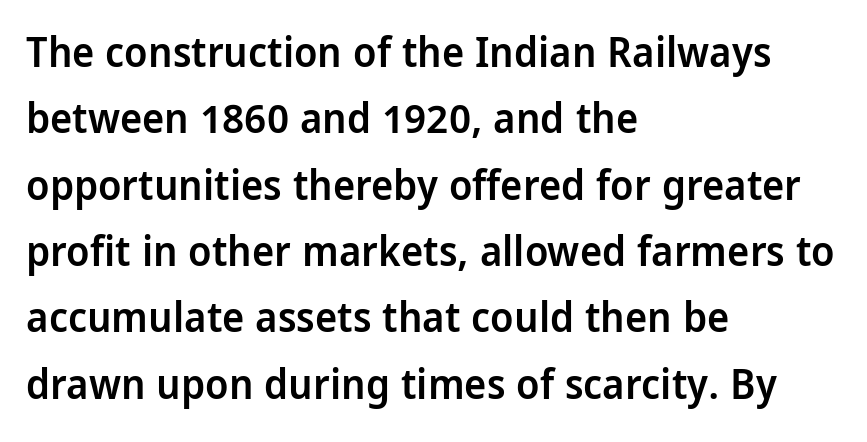
The image shows 42 px semibold, condensed sans-serif type, upright; set left-aligned, normal line spacing (1.58x), normal letter spacing, not underlined; low stroke contrast and a large x-height.
